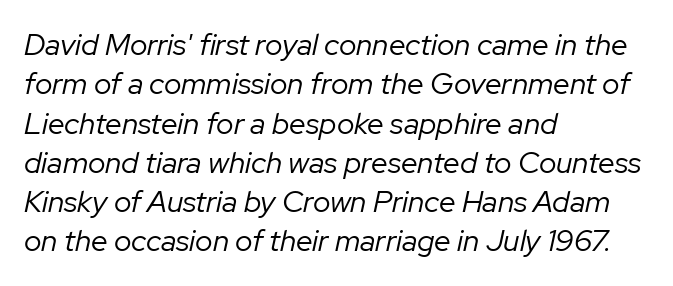
The space beneath each line is pristine and unruled. Nothing unusual about the tracking: characters are spaced as the font intends. Evenly set lines give the paragraph a standard silhouette. Is the block centered? No — it sits flush against the left margin.
